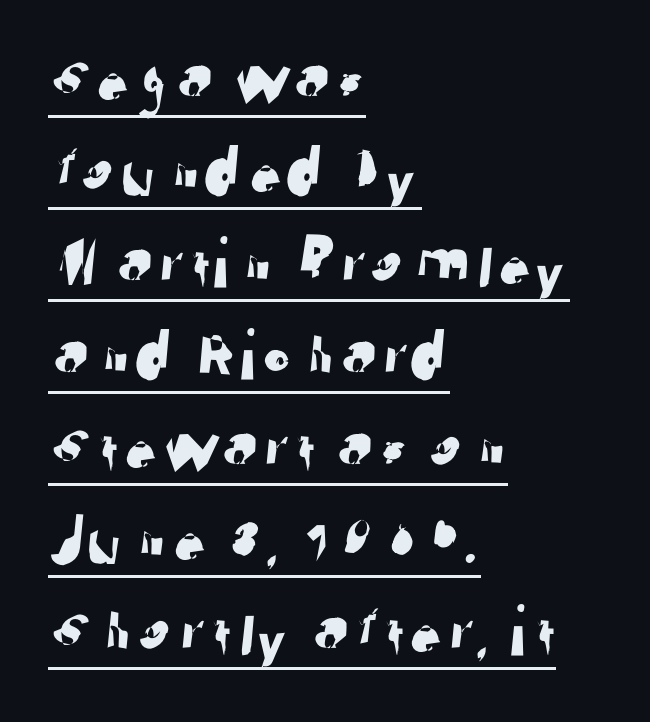
{"serif": "no", "width": "normal", "stroke_contrast": "low", "x_height": "medium", "monospaced": "no", "underline": "yes", "align": "left", "line_spacing": "normal", "line_spacing_ratio": 1.26, "letter_spacing": "normal", "letter_spacing_em": 0.0, "glyph_px": 73}
